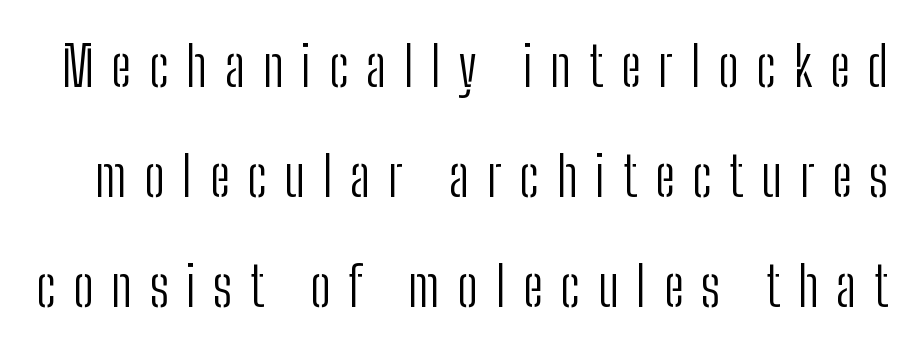
The letters look calm and open, with moderate or lighter stems. Inter-character spacing is expanded well beyond the font's built-in metrics. Varying glyph widths throughout — classic text-font behaviour. Posture: straight, roman, zero tilt. The typeface chosen for these lines omits serifs.
